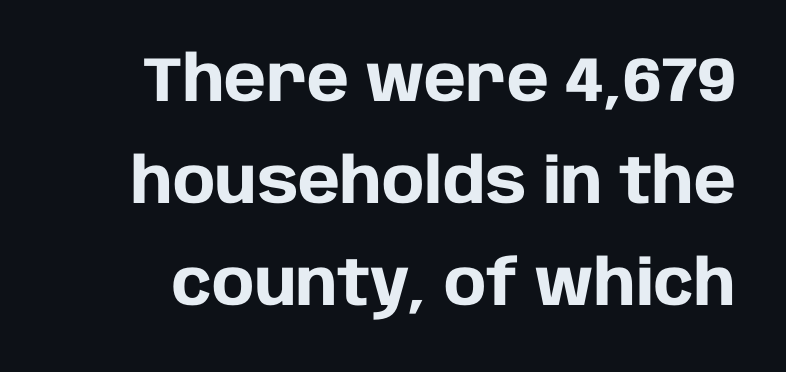
Is this a fixed-width face? No — the glyphs have proportional, varying widths. You'd pick this weight for a headline — it's a proper bold. Honestly, the letter spacing is just normal — you wouldn't notice it. Unmarked baselines from the first word to the last. Look at the bottom of the vertical strokes: they stop flat, with no serifs. Each new line begins a customary step beneath the previous one.
